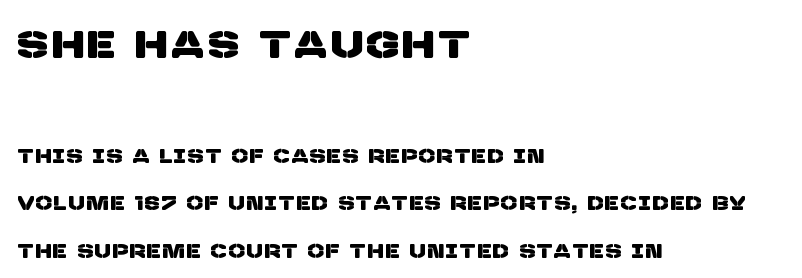
{"serif": "no", "width": "normal", "stroke_contrast": "low", "x_height": "large", "monospaced": "no", "underline": "no", "align": "left", "line_spacing": "loose", "line_spacing_ratio": 2.49, "larger_block": "first", "size_ratio": 2.0, "glyph_px": 38}
